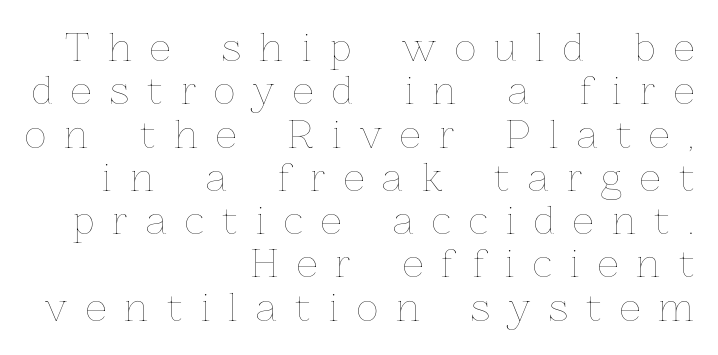
Q: Is the text bold? A: No.
Q: Is the text italic (slanted)? A: No, it is upright.
Q: Is the text underlined? A: No.
Q: How is the paragraph aligned? A: Right-aligned.
Q: Is the spacing between letters normal or unusually wide? A: Unusually wide.
Q: Width (condensed, normal, or wide)? A: Normal.
Q: Stroke contrast? A: Low.
Q: x-height? A: Medium.
Q: Monospaced? A: No.
